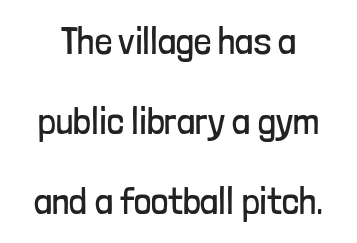
Q: Is the text bold? A: No.
Q: Is the text italic (slanted)? A: No, it is upright.
Q: Is the typeface a serif or a sans-serif typeface? A: Sans-serif.
Q: Is the text underlined? A: No.
Q: Is the spacing between letters normal or unusually wide? A: Normal.
Q: Is the spacing between lines tight, normal or loose? A: Loose.
Q: Width (condensed, normal, or wide)? A: Condensed.
Q: Stroke contrast? A: Low.
Q: x-height? A: Medium.
Q: Monospaced? A: No.
